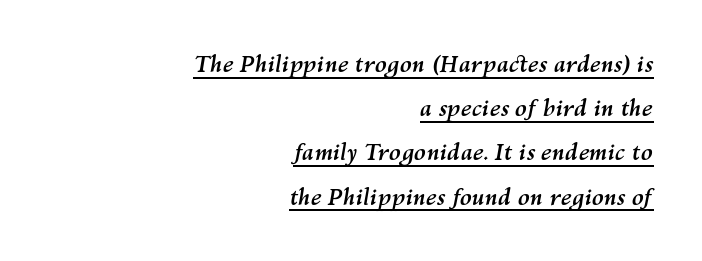
{"italic": "yes", "lean": "right", "slant_degrees": 10, "bold": "yes", "underline": "yes", "align": "right", "line_spacing": "loose", "line_spacing_ratio": 2.01, "letter_spacing": "normal", "letter_spacing_em": 0.0, "glyph_px": 22}
